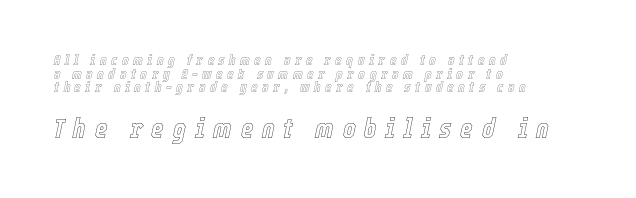
Q: Is the text italic (slanted)? A: Yes, it leans right by about 12 degrees.
Q: Is the text underlined? A: No.
Q: How is the paragraph aligned? A: Left-aligned.
Q: Is the spacing between letters normal or unusually wide? A: Unusually wide.
Q: Is the spacing between lines tight, normal or loose? A: Tight.
Q: Which block of text is set in a larger size, the first (top) or the second (bottom)? A: The second (bottom) one.
